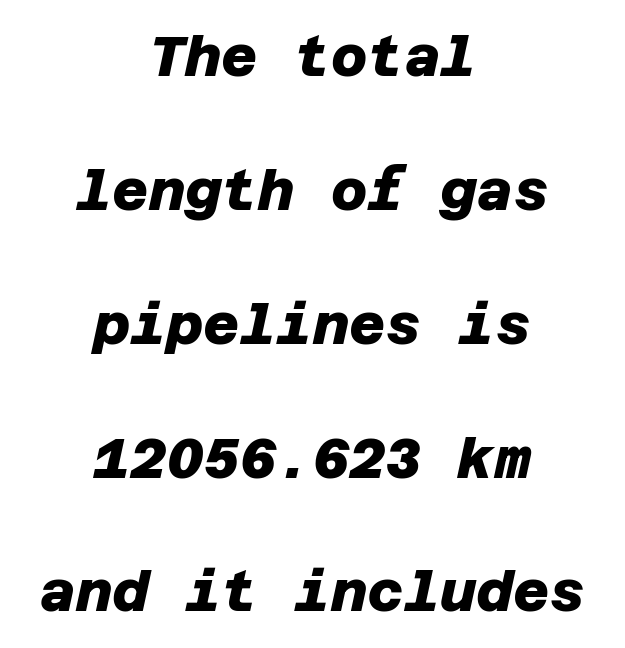
The rendering uses a bold face; every stroke is thick and dark. Casual observation: everything's sitting right in the middle. No feet cap the strokes, marking this as sans-serif type. Each row of text sits above clean, open space. This block would shrink considerably if given ordinary leading; it's expanded now. Spacing between characters is what you'd get straight out of the box.
